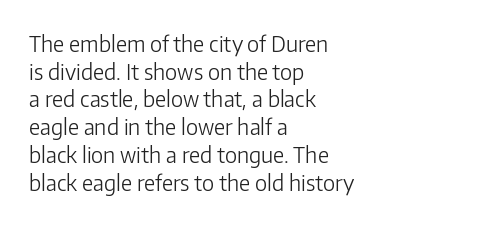
The image shows 22 px text type, upright; set left-aligned, normal line spacing (1.26x), normal letter spacing, not underlined.
